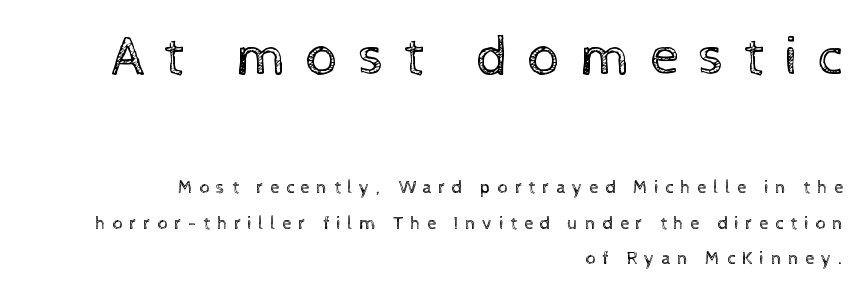
Q: Is the text bold? A: No.
Q: Is the text italic (slanted)? A: No, it is upright.
Q: Is the text underlined? A: No.
Q: How is the paragraph aligned? A: Right-aligned.
Q: Is the spacing between letters normal or unusually wide? A: Unusually wide.
Q: Which block of text is set in a larger size, the first (top) or the second (bottom)? A: The first (top) one.
Q: Width (condensed, normal, or wide)? A: Normal.
Q: x-height? A: Medium.
Q: Monospaced? A: No.
